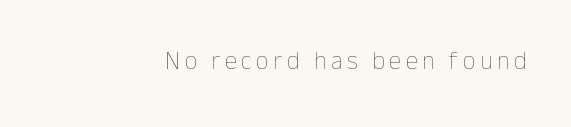
{"italic": "no", "bold": "no", "underline": "no", "align": "right", "glyph_px": 25}
